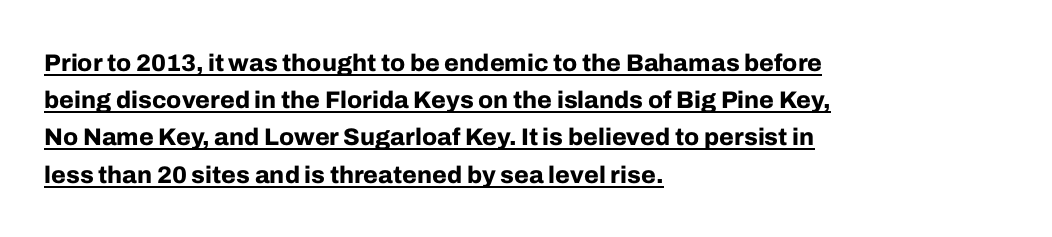
Q: Is the text bold? A: Yes.
Q: Is the text italic (slanted)? A: No, it is upright.
Q: Is the text underlined? A: Yes.
Q: How is the paragraph aligned? A: Left-aligned.
Q: Is the spacing between letters normal or unusually wide? A: Normal.
Q: Is the spacing between lines tight, normal or loose? A: Normal.
